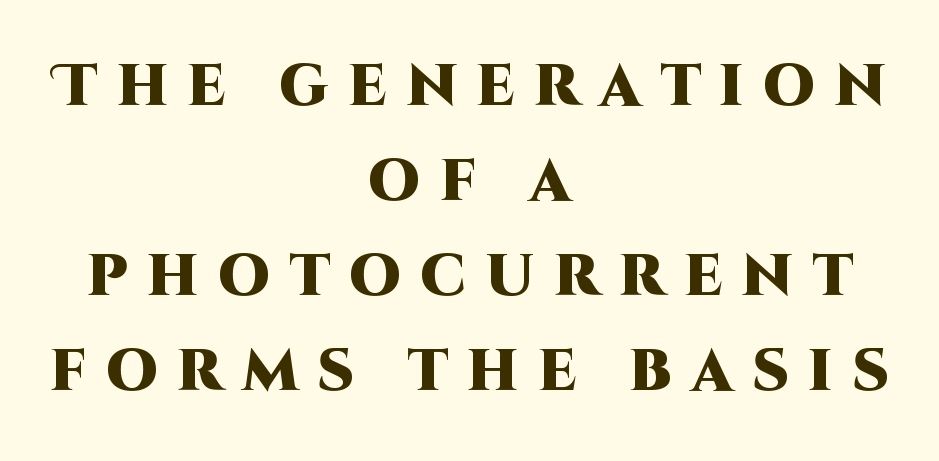
{"serif": "no", "italic": "no", "bold": "yes", "weight": "heavy", "width": "normal", "stroke_contrast": "high", "x_height": "large", "monospaced": "no", "underline": "no", "align": "center", "line_spacing": "normal", "line_spacing_ratio": 1.64, "letter_spacing": "wide", "letter_spacing_em": 0.33, "glyph_px": 58}
